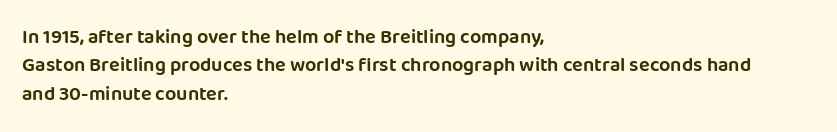
{"italic": "no", "underline": "no", "align": "left", "line_spacing": "normal", "line_spacing_ratio": 1.42, "letter_spacing": "normal", "letter_spacing_em": 0.0, "glyph_px": 20}
